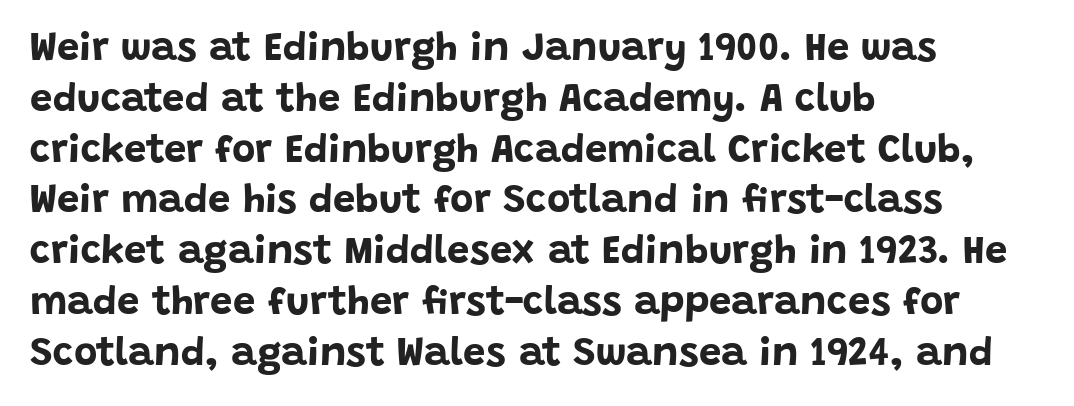
Q: Is the text bold? A: Yes.
Q: Is the text italic (slanted)? A: No, it is upright.
Q: Is the typeface a serif or a sans-serif typeface? A: Sans-serif.
Q: Is the text underlined? A: No.
Q: How is the paragraph aligned? A: Left-aligned.
Q: Is the spacing between letters normal or unusually wide? A: Normal.
Q: Is the spacing between lines tight, normal or loose? A: Normal.
Q: Width (condensed, normal, or wide)? A: Normal.
Q: Stroke contrast? A: Low.
Q: x-height? A: Large.
Q: Monospaced? A: No.
